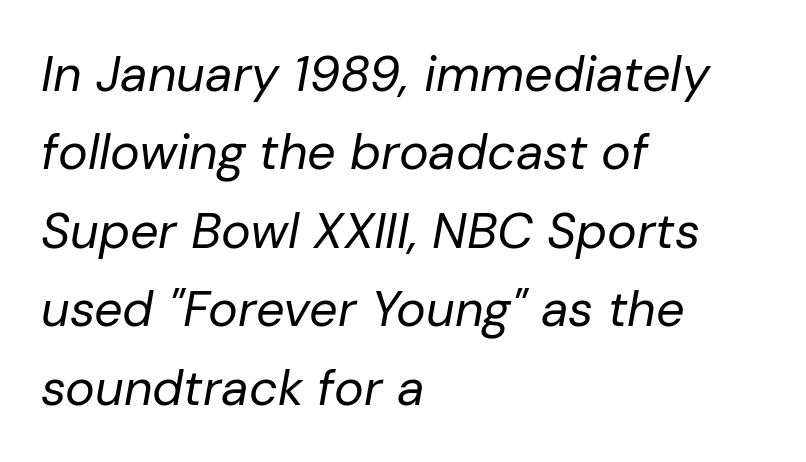
{"italic": "yes", "lean": "right", "slant_degrees": 10, "bold": "no", "weight": "regular", "width": "normal", "stroke_contrast": "low", "x_height": "medium", "monospaced": "no", "underline": "no", "align": "left", "line_spacing": "normal", "line_spacing_ratio": 1.57, "letter_spacing": "normal", "letter_spacing_em": 0.0, "glyph_px": 50}
